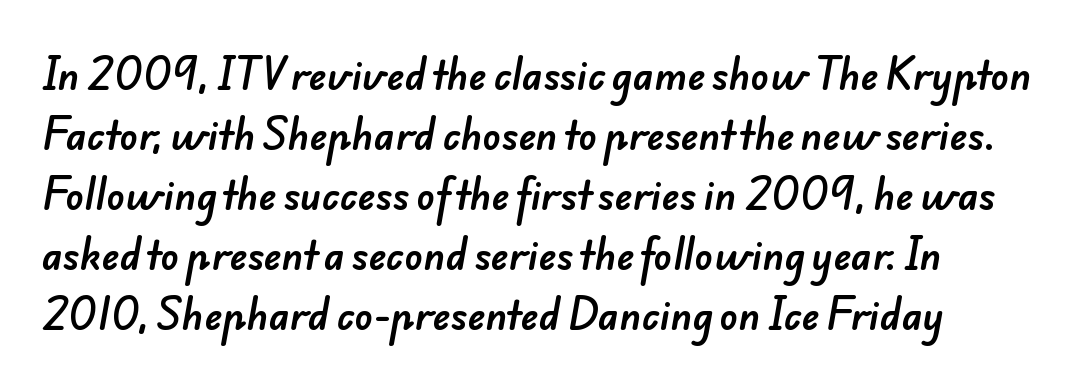
Q: Is the typeface a serif or a sans-serif typeface? A: Sans-serif.
Q: Is the text underlined? A: No.
Q: Is the spacing between letters normal or unusually wide? A: Normal.
Q: Is the spacing between lines tight, normal or loose? A: Normal.
Q: Width (condensed, normal, or wide)? A: Normal.
Q: Stroke contrast? A: Low.
Q: x-height? A: Small.
Q: Monospaced? A: No.
